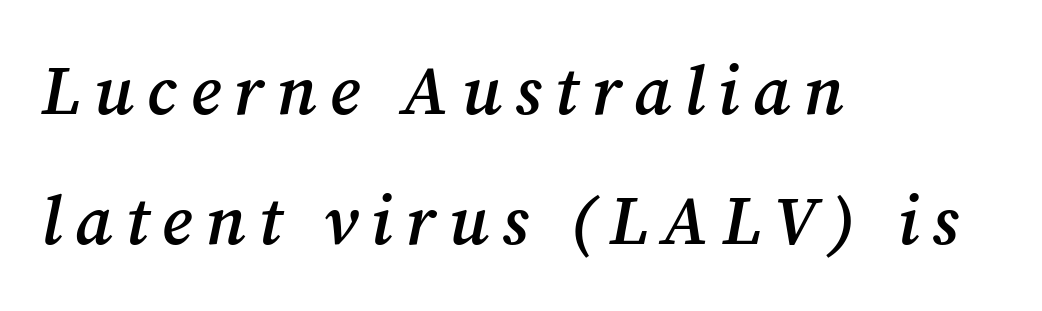
Each letter keeps its own natural width here, so spacing adapts to shape. The font is running at a semibold setting, under full bold. The rendering shows small feet on the letterforms — a serif design. The font's italic variant was chosen for this text. Short and long lines alike share a common starting point at left.
